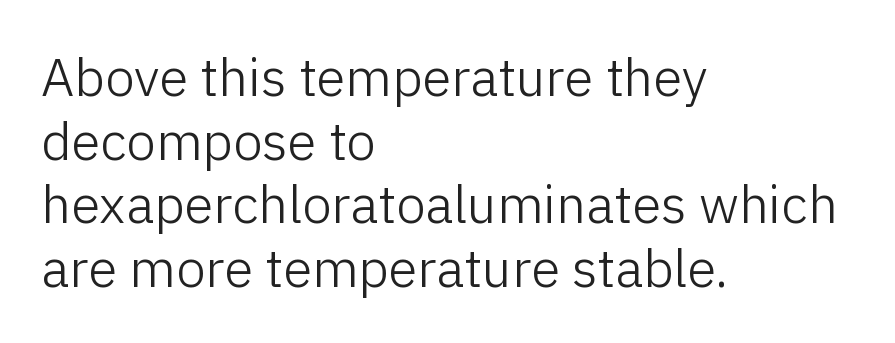
{"serif": "no", "italic": "no", "bold": "no", "weight": "light", "width": "normal", "stroke_contrast": "low", "x_height": "medium", "monospaced": "no", "underline": "no", "align": "left", "line_spacing_ratio": 1.2, "letter_spacing": "normal", "letter_spacing_em": 0.0, "glyph_px": 53}
